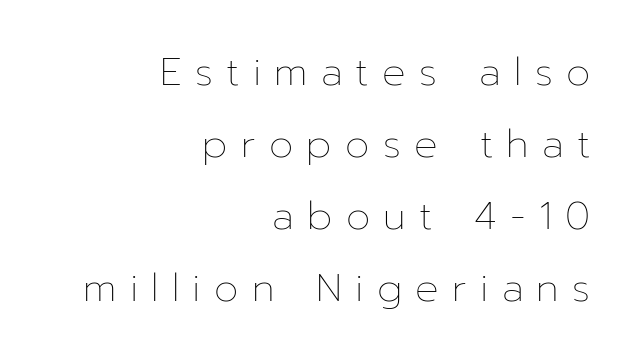
The image shows 39 px thin type, upright; set right-aligned, line spacing 1.85x, unusually wide letter spacing (+0.34 em), not underlined; low stroke contrast and a medium x-height.
